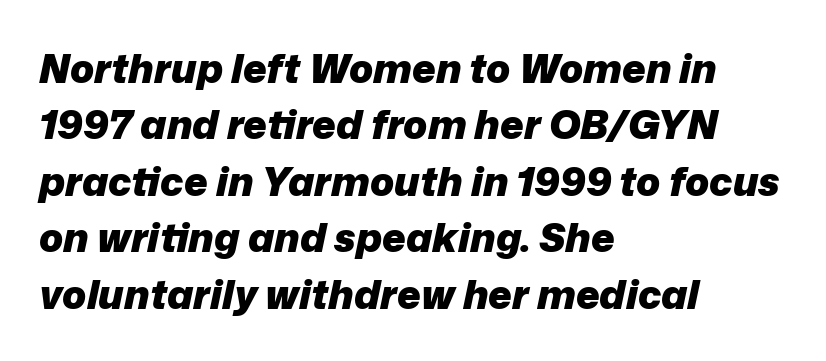
You'd pick this weight for a headline — it's a proper bold. Each word holds together tightly as a unit, with standard inter-letter gaps. The passage shown leans; its letterforms are oblique. Each letter keeps its own natural width here, so spacing adapts to shape.
